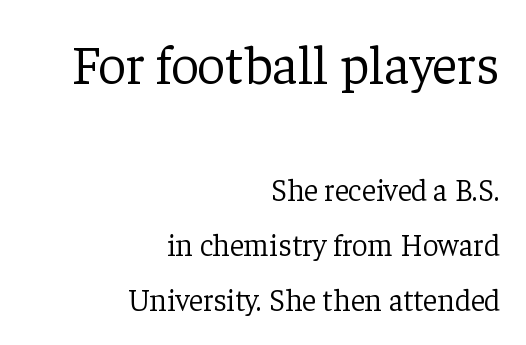
The image shows 55 px light serif type, upright; set right-aligned, line spacing 1.78x, normal letter spacing, not underlined; the first (top) block is 1.77x larger; low stroke contrast and a medium x-height.
